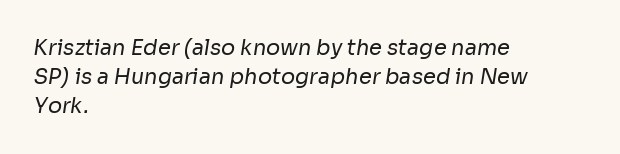
Q: Is the text bold? A: No.
Q: Is the text underlined? A: No.
Q: How is the paragraph aligned? A: Left-aligned.
Q: Is the spacing between letters normal or unusually wide? A: Normal.
Q: Is the spacing between lines tight, normal or loose? A: Normal.
